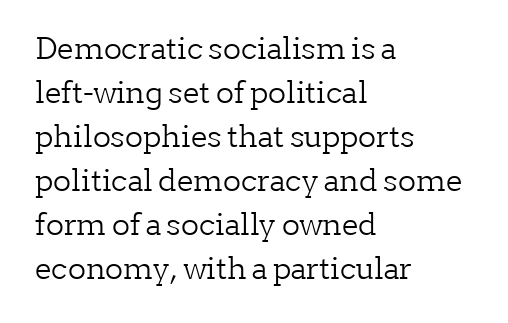
Q: Is the text bold? A: No.
Q: Is the text italic (slanted)? A: No, it is upright.
Q: Is the typeface a serif or a sans-serif typeface? A: Serif.
Q: Is the text underlined? A: No.
Q: How is the paragraph aligned? A: Left-aligned.
Q: Is the spacing between letters normal or unusually wide? A: Normal.
Q: Is the spacing between lines tight, normal or loose? A: Normal.
Q: Width (condensed, normal, or wide)? A: Normal.
Q: Stroke contrast? A: Low.
Q: x-height? A: Medium.
Q: Monospaced? A: No.
